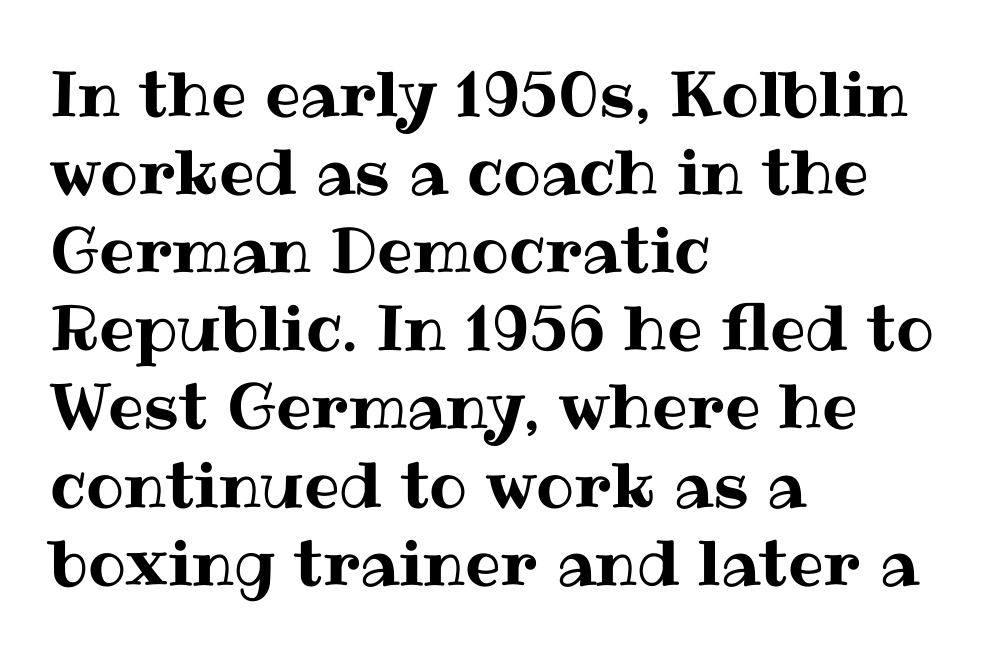
The image shows 63 px text type, upright; set left-aligned, line spacing 1.24x, normal letter spacing, not underlined; medium stroke contrast and a medium x-height.
